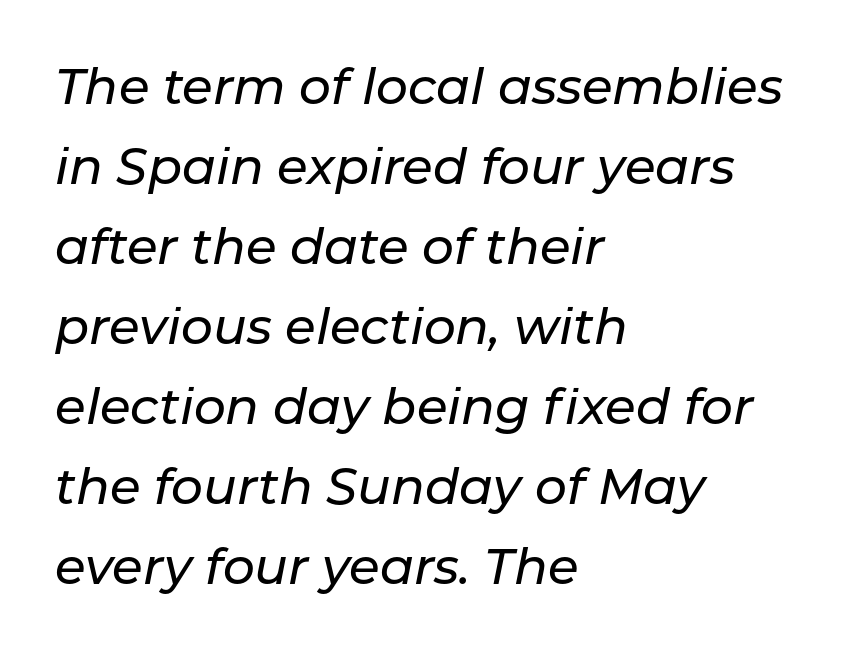
This block has exactly the height ordinary leading produces. The passage shown has conventional tracking throughout. This sample has the flowing, uneven cadence of proportional lettering. The specimen reads as italic at a glance. Clear beneath every line of the passage.
